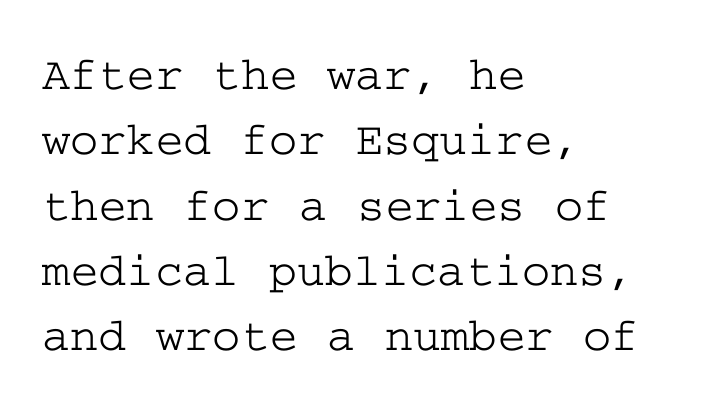
Q: Is the text italic (slanted)? A: No, it is upright.
Q: Is the typeface a serif or a sans-serif typeface? A: Serif.
Q: Is the text underlined? A: No.
Q: How is the paragraph aligned? A: Left-aligned.
Q: Is the spacing between letters normal or unusually wide? A: Normal.
Q: Is the spacing between lines tight, normal or loose? A: Normal.
Q: Width (condensed, normal, or wide)? A: Wide.
Q: Stroke contrast? A: Low.
Q: x-height? A: Medium.
